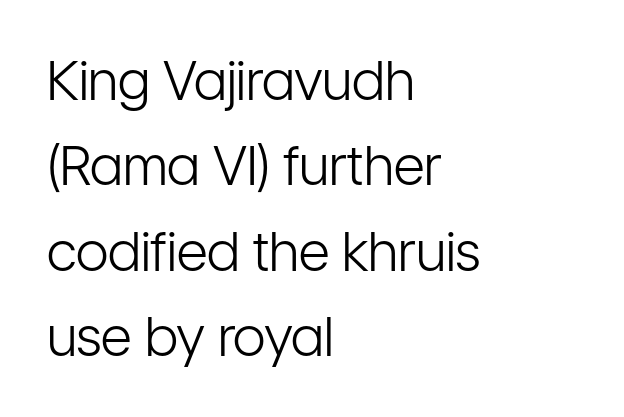
The image shows 54 px light, condensed sans-serif type, upright; set left-aligned, normal line spacing (1.58x), normal letter spacing, not underlined; low stroke contrast and a medium x-height.
